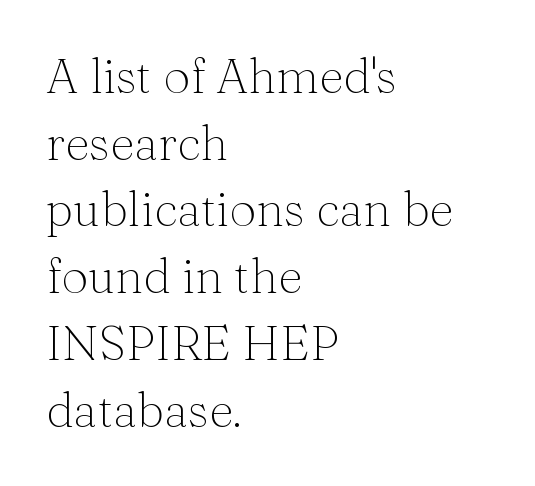
{"serif": "yes", "italic": "no", "bold": "no", "weight": "light", "width": "normal", "stroke_contrast": "medium", "x_height": "medium", "monospaced": "no", "underline": "no", "align": "left", "line_spacing": "normal", "line_spacing_ratio": 1.39, "letter_spacing": "normal", "letter_spacing_em": 0.0, "glyph_px": 48}
